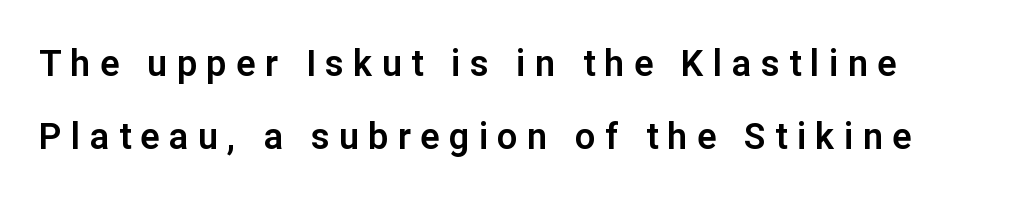
{"serif": "no", "italic": "no", "width": "normal", "stroke_contrast": "low", "x_height": "medium", "monospaced": "no", "underline": "no", "line_spacing": "loose", "line_spacing_ratio": 2.03, "letter_spacing": "wide", "letter_spacing_em": 0.26, "glyph_px": 36}
